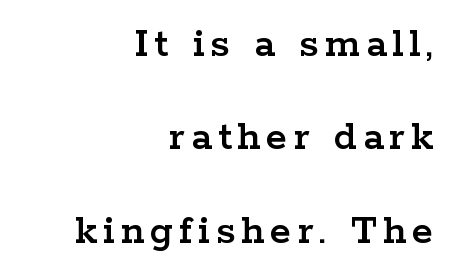
If you drew a ruler down the right edge, every line would touch it. Every stem runs plumb, perpendicular to the baseline. Only glyphs here, with clear space below each row. Vertically, the passage feels expansive, rows floating well apart. Examine the stroke ends and you'll spot serifs.
